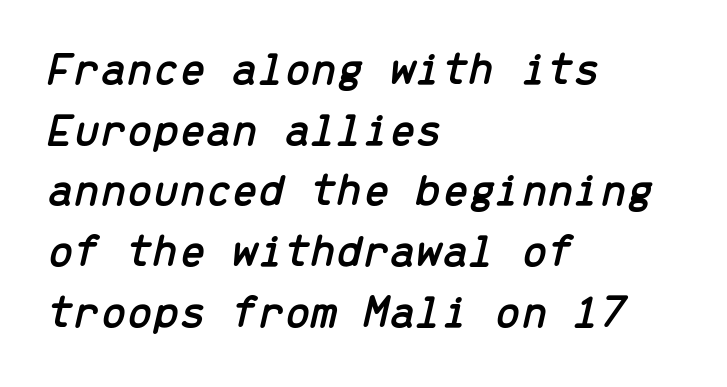
Q: Is the text italic (slanted)? A: Yes, it leans right by about 13 degrees.
Q: Is the text underlined? A: No.
Q: How is the paragraph aligned? A: Left-aligned.
Q: Is the spacing between letters normal or unusually wide? A: Normal.
Q: Is the spacing between lines tight, normal or loose? A: Normal.
Q: Width (condensed, normal, or wide)? A: Normal.
Q: Stroke contrast? A: Low.
Q: x-height? A: Medium.
Q: Monospaced? A: Yes.
